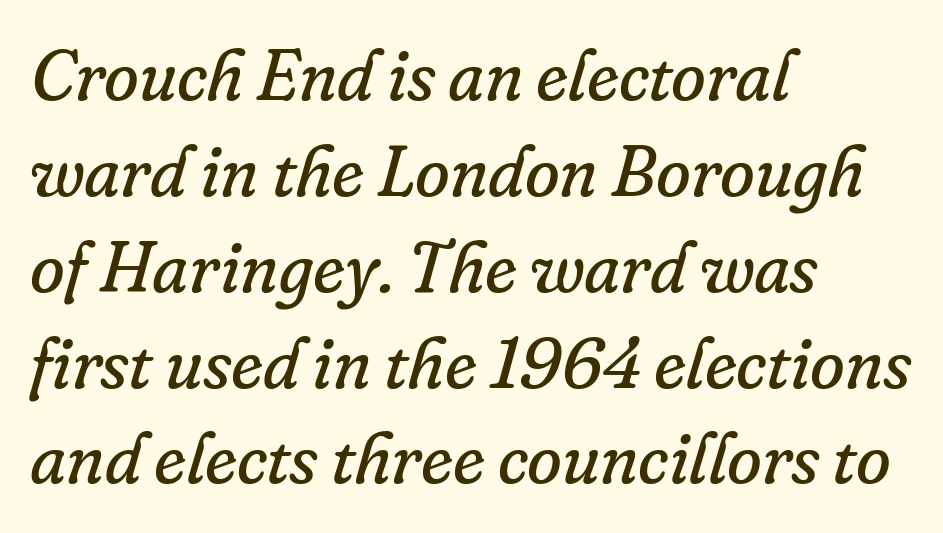
{"serif": "yes", "italic": "yes", "lean": "right", "slant_degrees": 16, "bold": "no", "weight": "regular", "width": "normal", "stroke_contrast": "low", "x_height": "small", "monospaced": "no", "underline": "no", "align": "left", "line_spacing": "normal", "line_spacing_ratio": 1.35, "letter_spacing": "normal", "letter_spacing_em": 0.0, "glyph_px": 71}
